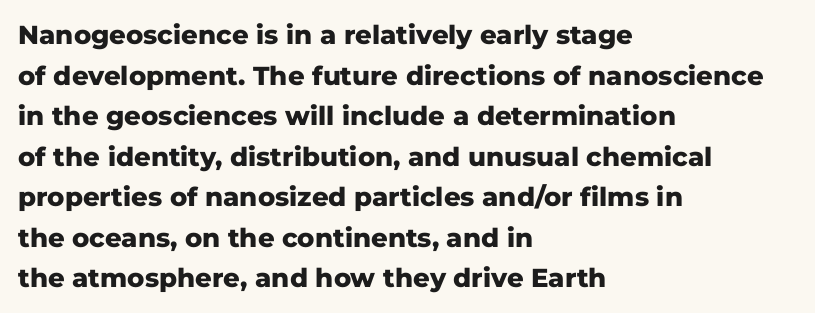
{"italic": "no", "bold": "yes", "underline": "no", "align": "left", "line_spacing": "normal", "line_spacing_ratio": 1.56, "letter_spacing": "normal", "letter_spacing_em": 0.0, "glyph_px": 26}
